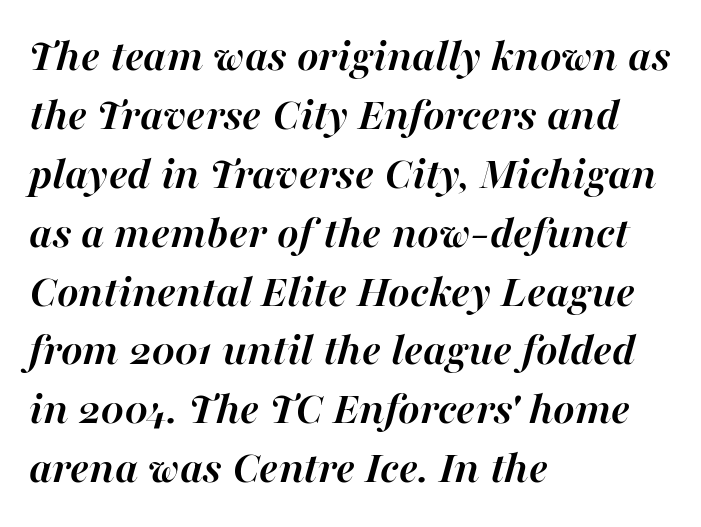
{"italic": "yes", "lean": "right", "slant_degrees": 16, "bold": "yes", "weight": "semibold", "width": "normal", "stroke_contrast": "high", "x_height": "medium", "monospaced": "no", "underline": "no", "align": "left", "line_spacing": "normal", "line_spacing_ratio": 1.28, "letter_spacing": "normal", "letter_spacing_em": 0.0, "glyph_px": 46}
